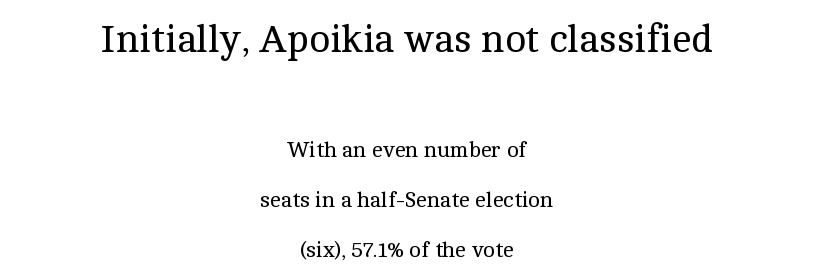
Q: Is the text bold? A: No.
Q: Is the text italic (slanted)? A: No, it is upright.
Q: Is the typeface a serif or a sans-serif typeface? A: Serif.
Q: Is the text underlined? A: No.
Q: How is the paragraph aligned? A: Centered.
Q: Is the spacing between letters normal or unusually wide? A: Normal.
Q: Is the spacing between lines tight, normal or loose? A: Loose.
Q: Which block of text is set in a larger size, the first (top) or the second (bottom)? A: The first (top) one.
Q: Width (condensed, normal, or wide)? A: Normal.
Q: x-height? A: Medium.
Q: Monospaced? A: No.
